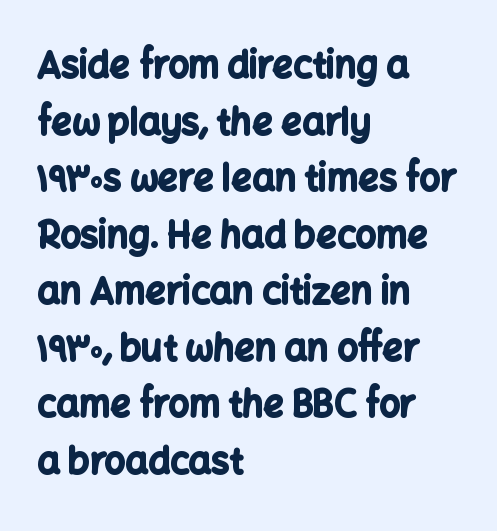
Q: Is the text bold? A: Yes.
Q: Is the text italic (slanted)? A: No, it is upright.
Q: Is the typeface a serif or a sans-serif typeface? A: Sans-serif.
Q: Is the text underlined? A: No.
Q: How is the paragraph aligned? A: Left-aligned.
Q: Is the spacing between letters normal or unusually wide? A: Normal.
Q: Is the spacing between lines tight, normal or loose? A: Normal.
Q: Width (condensed, normal, or wide)? A: Normal.
Q: Stroke contrast? A: Low.
Q: x-height? A: Medium.
Q: Monospaced? A: No.
